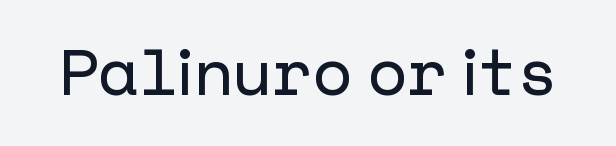
{"serif": "no", "italic": "no", "width": "normal", "stroke_contrast": "low", "x_height": "medium", "underline": "no", "letter_spacing": "normal", "letter_spacing_em": 0.0, "glyph_px": 64}
